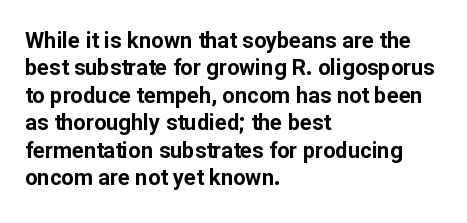
Only glyphs here, with clear space below each row. The type sits square on the baseline with zero lean. Short note: letters normally spaced. Summary of vertical rhythm: regular, with standard interline spacing. Thick stems and heavy bowls — unmistakably bold. Short and long lines alike share a common starting point at left.
